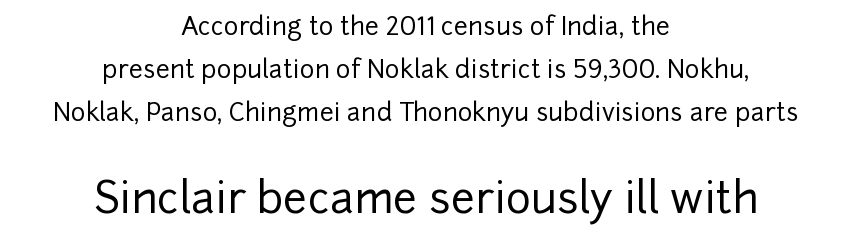
{"serif": "no", "italic": "no", "width": "normal", "stroke_contrast": "low", "x_height": "medium", "monospaced": "no", "underline": "no", "align": "center", "line_spacing_ratio": 1.73, "letter_spacing": "normal", "letter_spacing_em": 0.0, "larger_block": "second", "size_ratio": 1.72, "glyph_px": 43}
